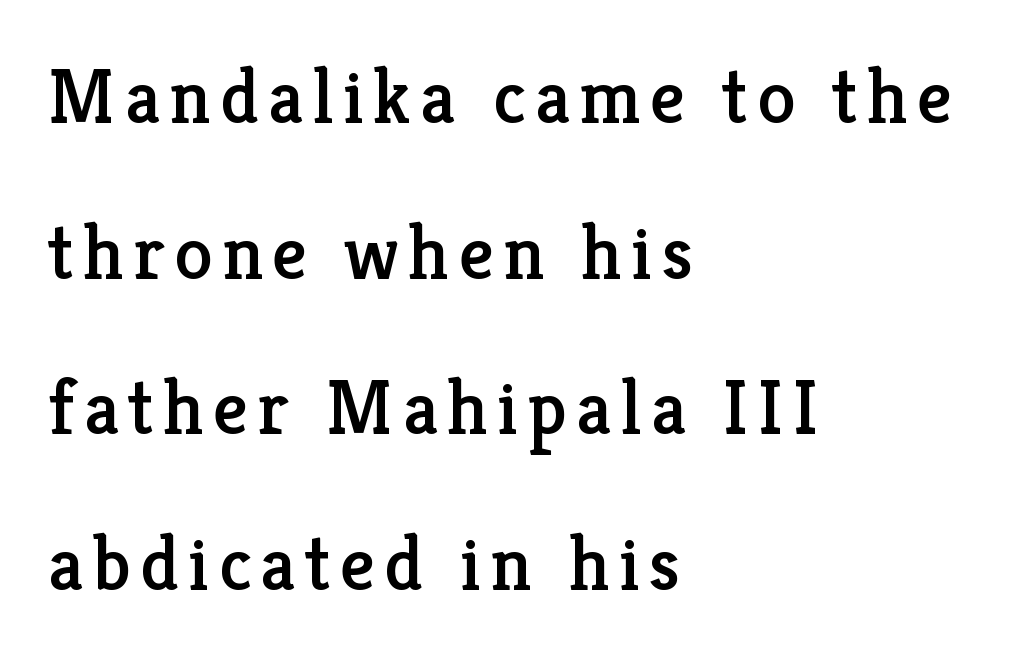
{"serif": "yes", "italic": "no", "width": "normal", "stroke_contrast": "low", "x_height": "medium", "monospaced": "no", "underline": "no", "align": "left", "line_spacing": "loose", "line_spacing_ratio": 2.02, "glyph_px": 77}
